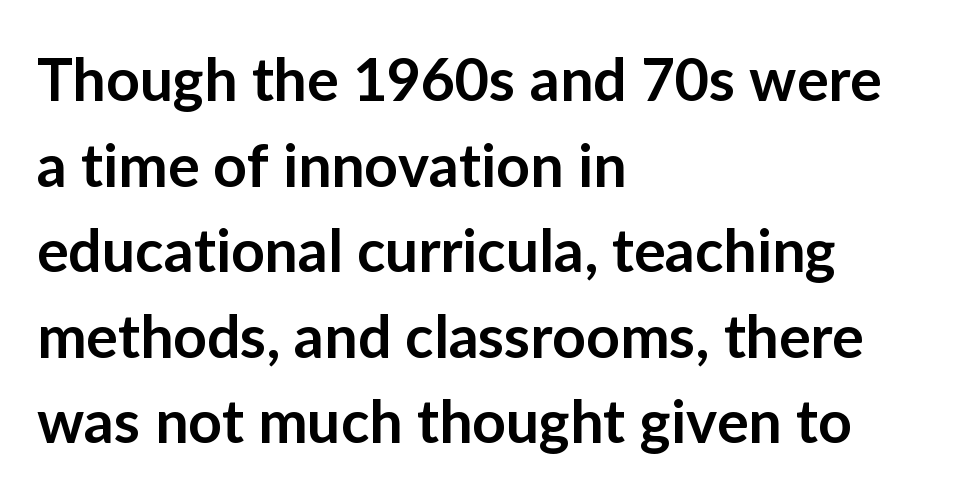
Proportional: the letters do not fall into vertical columns. The baseline area is clear. Leading: standard. Does the copy run flush right? No — it runs flush left.
